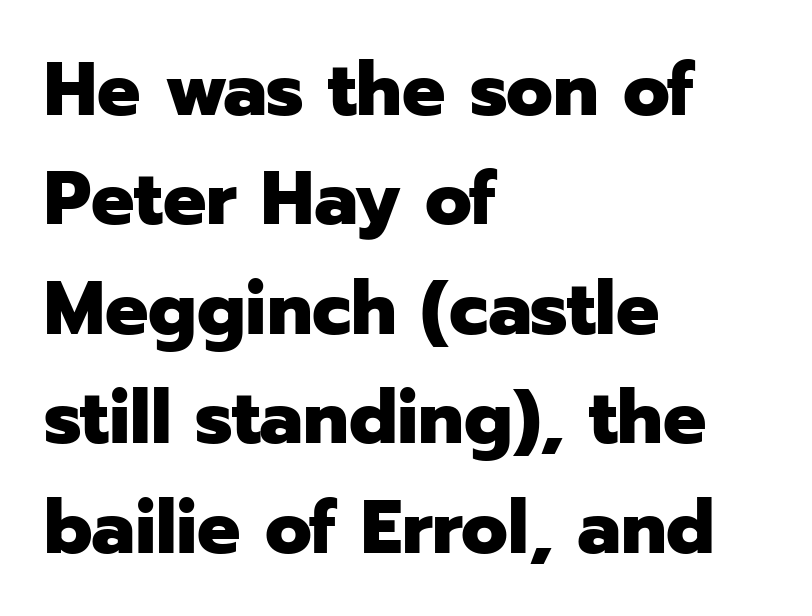
Q: Is the text bold? A: Yes.
Q: Is the text italic (slanted)? A: No, it is upright.
Q: Is the typeface a serif or a sans-serif typeface? A: Sans-serif.
Q: Is the text underlined? A: No.
Q: How is the paragraph aligned? A: Left-aligned.
Q: Is the spacing between letters normal or unusually wide? A: Normal.
Q: Is the spacing between lines tight, normal or loose? A: Normal.
Q: Width (condensed, normal, or wide)? A: Normal.
Q: Stroke contrast? A: Low.
Q: x-height? A: Medium.
Q: Monospaced? A: No.
